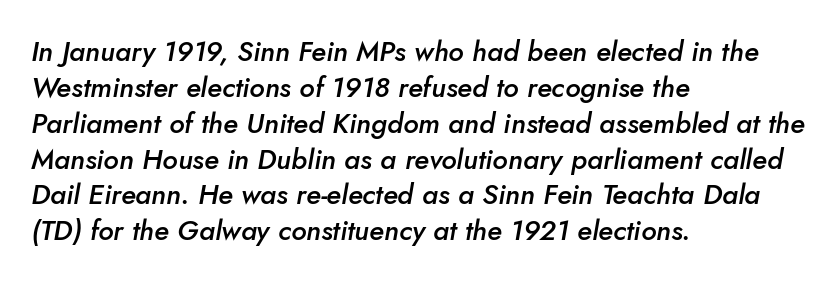
{"italic": "yes", "lean": "right", "slant_degrees": 10, "bold": "semi", "weight": "semibold", "width": "normal", "stroke_contrast": "low", "x_height": "small", "monospaced": "no", "underline": "no", "align": "left", "line_spacing": "normal", "line_spacing_ratio": 1.28, "letter_spacing": "normal", "letter_spacing_em": 0.0, "glyph_px": 28}
